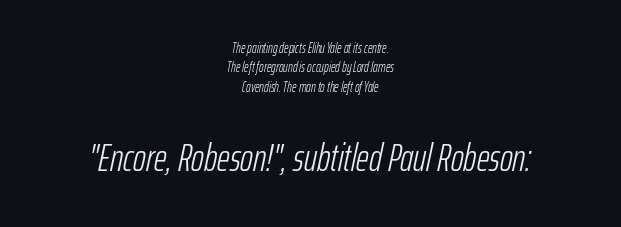
Q: Is the text bold? A: No.
Q: Is the text italic (slanted)? A: Yes, it leans right by about 12 degrees.
Q: Is the text underlined? A: No.
Q: How is the paragraph aligned? A: Centered.
Q: Is the spacing between letters normal or unusually wide? A: Normal.
Q: Is the spacing between lines tight, normal or loose? A: Normal.
Q: Which block of text is set in a larger size, the first (top) or the second (bottom)? A: The second (bottom) one.
Q: Width (condensed, normal, or wide)? A: Condensed.
Q: Stroke contrast? A: Low.
Q: x-height? A: Medium.
Q: Monospaced? A: No.
